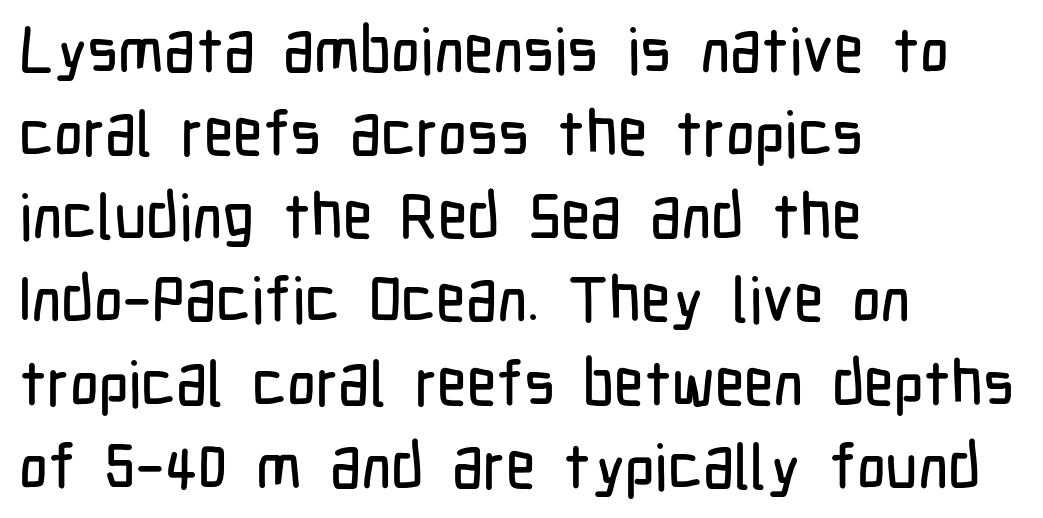
{"serif": "no", "italic": "no", "width": "condensed", "stroke_contrast": "low", "x_height": "medium", "monospaced": "no", "underline": "no", "align": "left", "line_spacing": "normal", "line_spacing_ratio": 1.32, "letter_spacing": "normal", "letter_spacing_em": 0.0, "glyph_px": 63}
